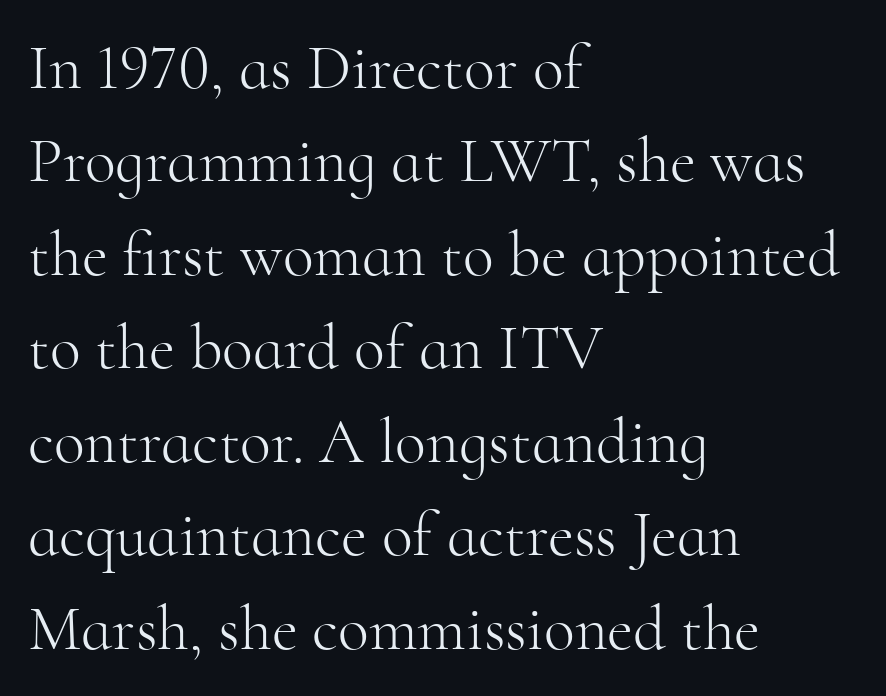
Layout note: lines flush left. The area under the type is left untouched. No italicization has been applied; the sample stays upright. The face used here is proportionally spaced, like ordinary book or web type.
